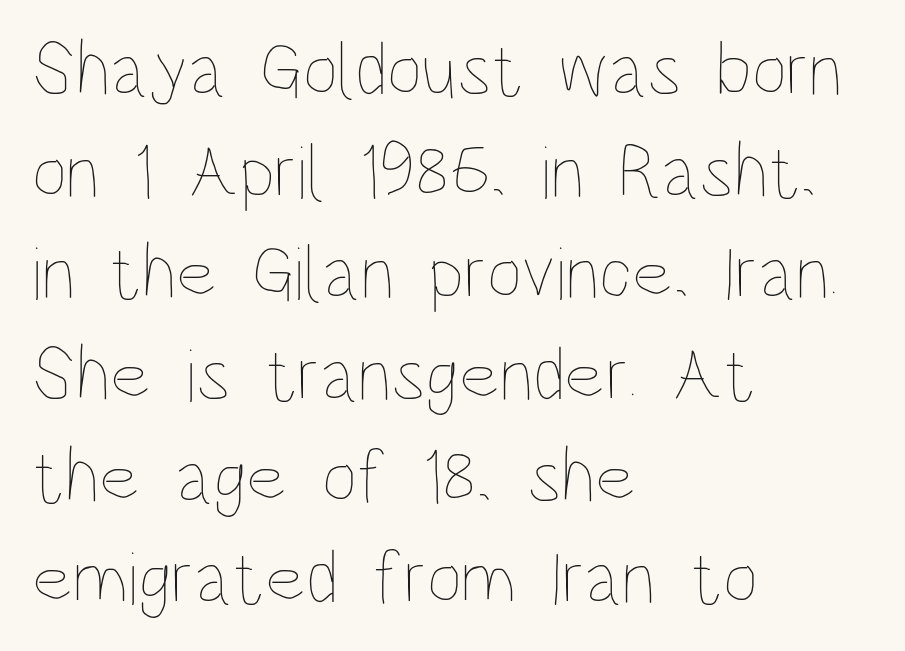
Varying glyph widths throughout — classic text-font behaviour. No chunkiness to these letters — they're not bold. Letter spacing: default. You can tell it's not italic because the verticals are truly vertical. The ragged edge is on the right, which tells us the setting is flush left. Successive baselines arrive at the customary interval.
